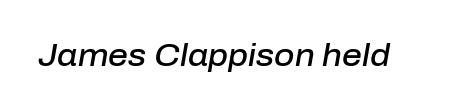
{"italic": "yes", "lean": "right", "slant_degrees": 10, "bold": "semi", "weight": "semibold", "width": "normal", "stroke_contrast": "low", "x_height": "medium", "monospaced": "no", "underline": "no", "letter_spacing": "normal", "letter_spacing_em": 0.0, "glyph_px": 31}
